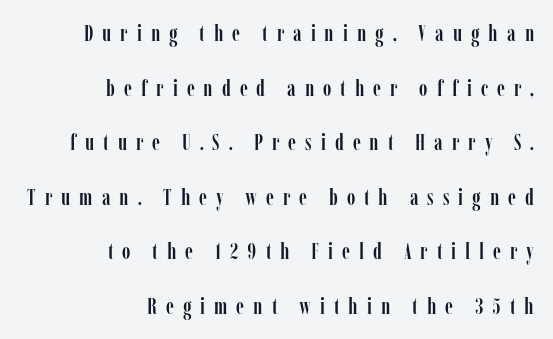
Q: Is the text italic (slanted)? A: No, it is upright.
Q: Is the text underlined? A: No.
Q: How is the paragraph aligned? A: Right-aligned.
Q: Is the spacing between letters normal or unusually wide? A: Unusually wide.
Q: Is the spacing between lines tight, normal or loose? A: Loose.
